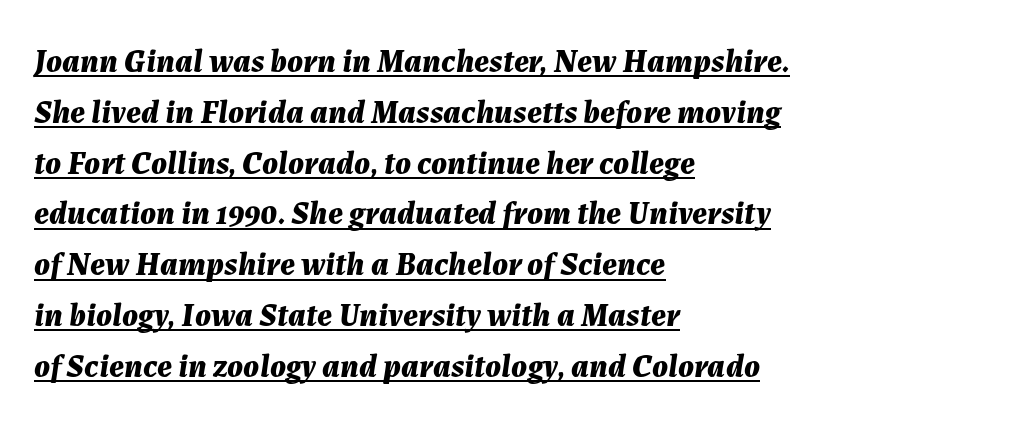
A typesetter would call this proportional, since set widths differ per character. The glyphs are accompanied by a horizontal stroke just below them. There's an unmistakable incline to the writing here. On the weight axis this lands at bold, roughly 700.
